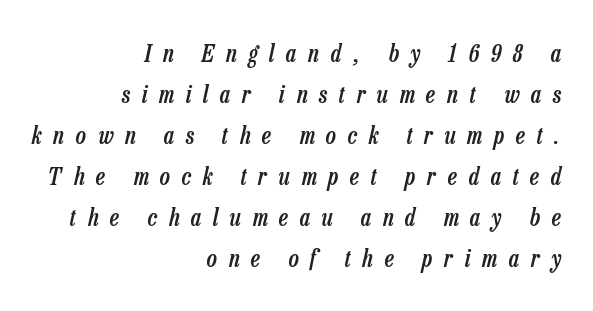
Q: Is the text bold? A: Semi-bold.
Q: Is the text italic (slanted)? A: Yes, it leans right by about 13 degrees.
Q: Is the text underlined? A: No.
Q: How is the paragraph aligned? A: Right-aligned.
Q: Is the spacing between letters normal or unusually wide? A: Unusually wide.
